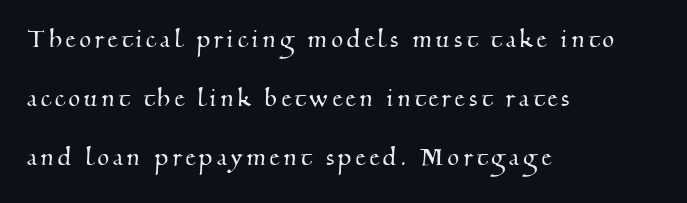
{"serif": "yes", "width": "normal", "stroke_contrast": "medium", "x_height": "small", "monospaced": "no", "underline": "no", "align": "left", "line_spacing": "loose", "line_spacing_ratio": 1.96, "glyph_px": 30}
